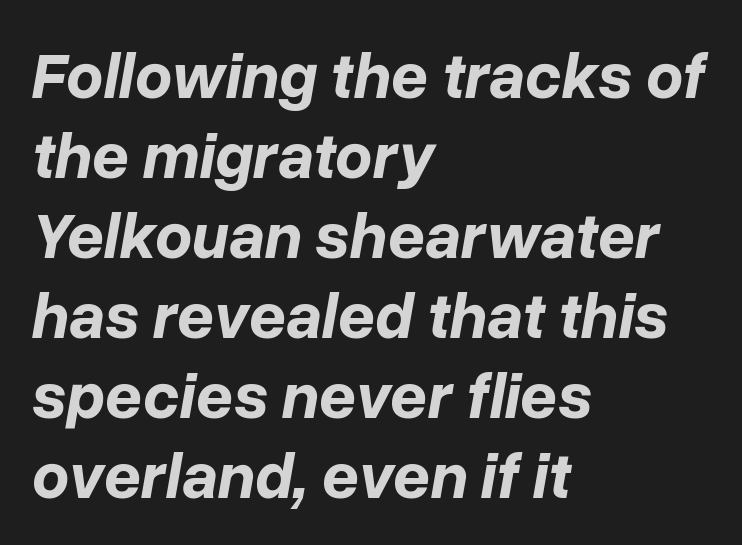
Q: Is the text bold? A: Yes.
Q: Is the text italic (slanted)? A: Yes, it leans right by about 10 degrees.
Q: Is the text underlined? A: No.
Q: How is the paragraph aligned? A: Left-aligned.
Q: Is the spacing between letters normal or unusually wide? A: Normal.
Q: Width (condensed, normal, or wide)? A: Normal.
Q: Stroke contrast? A: Low.
Q: x-height? A: Medium.
Q: Monospaced? A: No.
